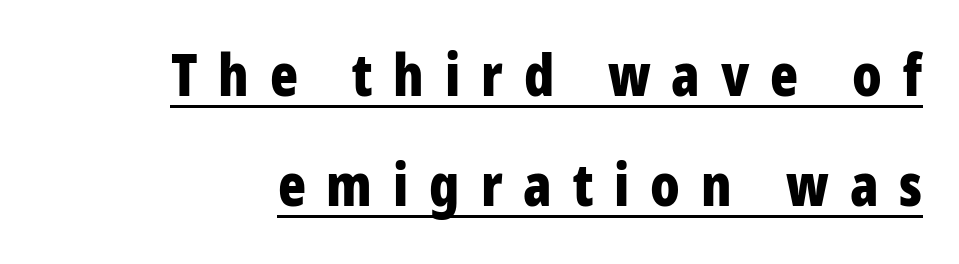
{"serif": "no", "italic": "no", "bold": "yes", "weight": "bold", "width": "condensed", "stroke_contrast": "low", "x_height": "large", "monospaced": "no", "underline": "yes", "align": "right", "line_spacing": "loose", "line_spacing_ratio": 1.9, "letter_spacing": "wide", "letter_spacing_em": 0.36, "glyph_px": 58}
